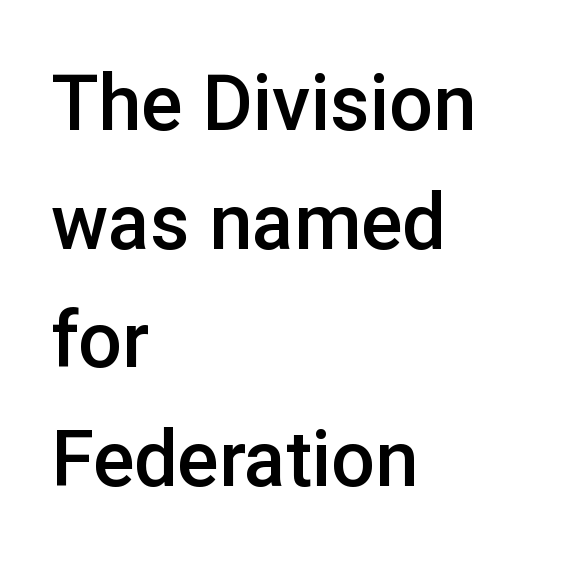
{"serif": "no", "italic": "no", "bold": "semi", "weight": "semibold", "width": "normal", "stroke_contrast": "low", "x_height": "medium", "monospaced": "no", "underline": "no", "align": "left", "line_spacing": "normal", "line_spacing_ratio": 1.54, "letter_spacing": "normal", "letter_spacing_em": 0.0, "glyph_px": 77}
